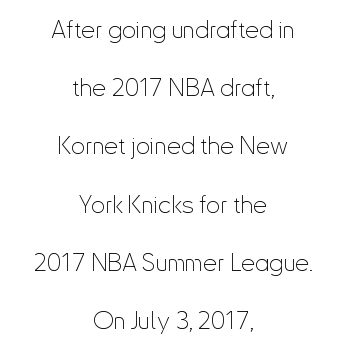
{"italic": "no", "bold": "no", "underline": "no", "align": "center", "line_spacing": "loose", "line_spacing_ratio": 2.33, "letter_spacing": "normal", "letter_spacing_em": 0.0, "glyph_px": 25}
